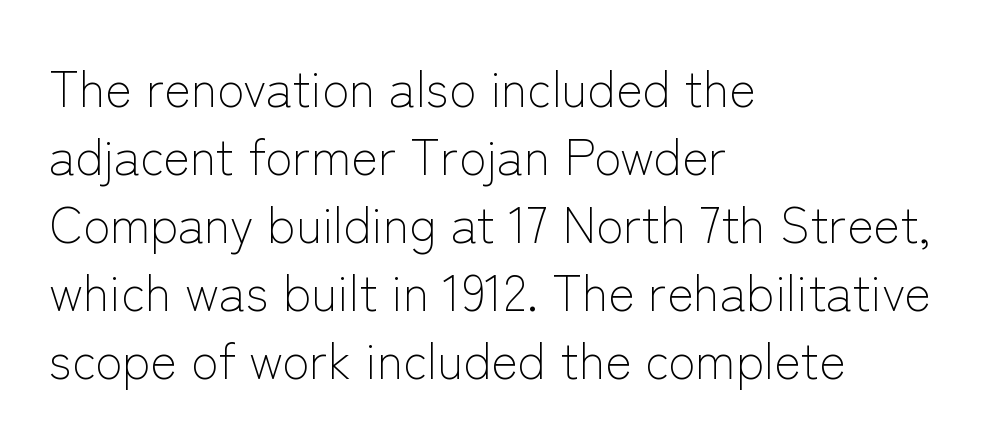
Successive baselines arrive at the customary interval. Proportional: the letters do not fall into vertical columns. The paragraph shown leans on its left margin. Ordinary non-slanted type is in use. Stems and bowls with no extra thickness — not bold. Honestly, there is no underline to notice here at all.
